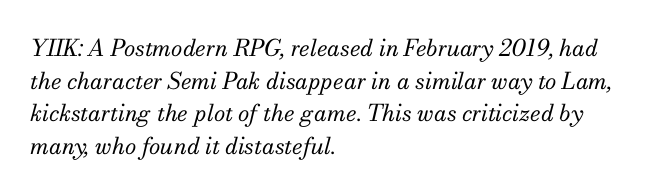
Q: Is the text bold? A: No.
Q: Is the text italic (slanted)? A: Yes, it leans right by about 13 degrees.
Q: Is the text underlined? A: No.
Q: How is the paragraph aligned? A: Left-aligned.
Q: Is the spacing between letters normal or unusually wide? A: Normal.
Q: Is the spacing between lines tight, normal or loose? A: Normal.
